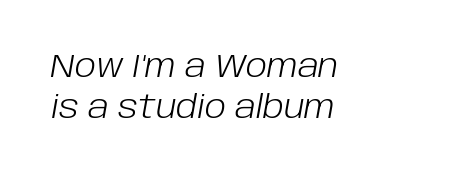
Does the leading feel generous? No, just average. A light-to-regular cut is what we see here. Bare-footed words on every line. A student would call this left alignment; a typographer would say flush left, rag right.
